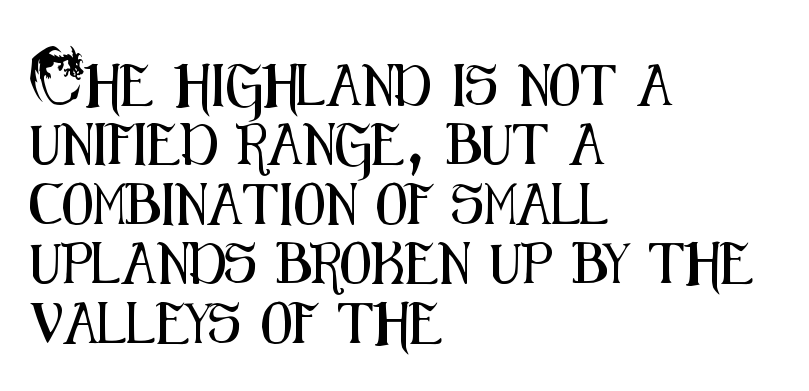
Q: Is the text italic (slanted)? A: No, it is upright.
Q: Is the typeface a serif or a sans-serif typeface? A: Sans-serif.
Q: Is the text underlined? A: No.
Q: How is the paragraph aligned? A: Left-aligned.
Q: Is the spacing between letters normal or unusually wide? A: Normal.
Q: Is the spacing between lines tight, normal or loose? A: Normal.
Q: Width (condensed, normal, or wide)? A: Condensed.
Q: Stroke contrast? A: Medium.
Q: x-height? A: Small.
Q: Monospaced? A: No.
